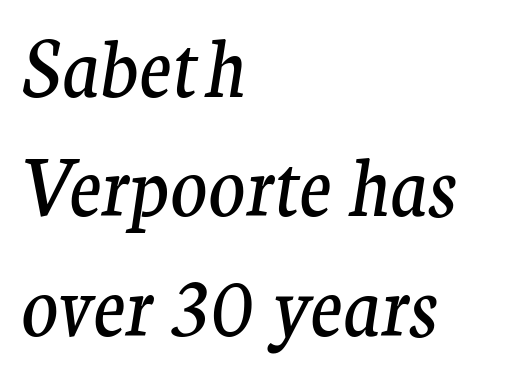
Q: Is the text bold? A: No.
Q: Is the text italic (slanted)? A: Yes, it leans right by about 9 degrees.
Q: Is the typeface a serif or a sans-serif typeface? A: Serif.
Q: Is the text underlined? A: No.
Q: How is the paragraph aligned? A: Left-aligned.
Q: Is the spacing between letters normal or unusually wide? A: Normal.
Q: Is the spacing between lines tight, normal or loose? A: Normal.
Q: Width (condensed, normal, or wide)? A: Normal.
Q: Stroke contrast? A: Medium.
Q: x-height? A: Medium.
Q: Monospaced? A: No.
